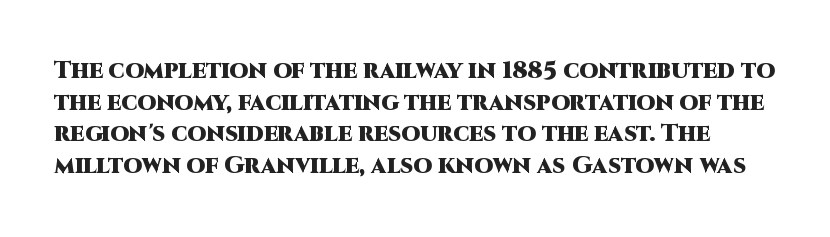
The image shows 24 px bold type, upright; set normal line spacing (1.32x), normal letter spacing, not underlined.
